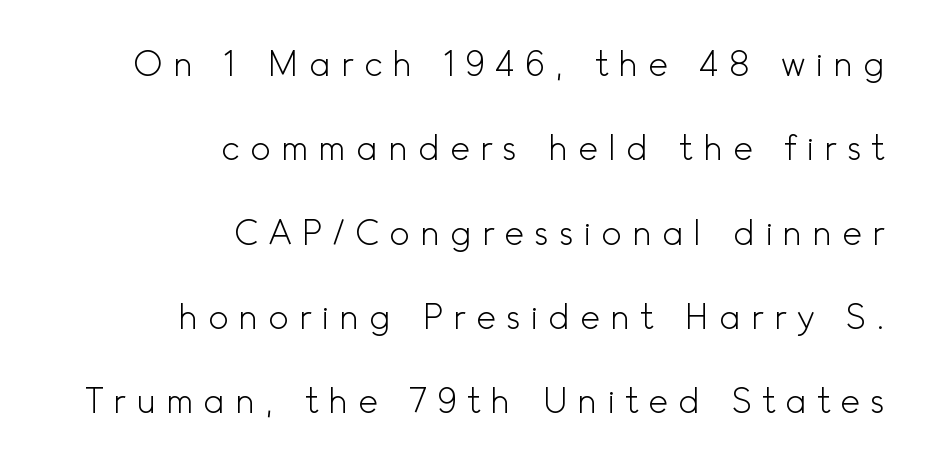
One-word summary of the alignment: right. Descenders hang freely into open space. Ascenders rise straight up at ninety degrees. These lines are rendered in a variable-pitch font. A light-to-regular cut is what we see here.
